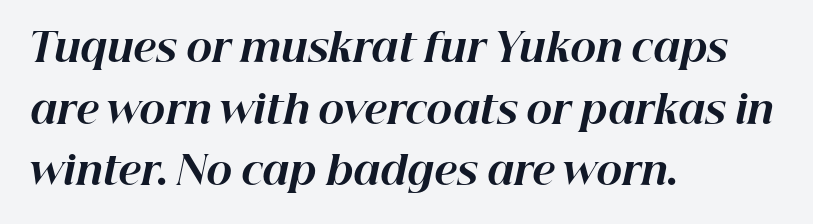
Q: Is the text bold? A: Yes.
Q: Is the text italic (slanted)? A: Yes, it leans right by about 12 degrees.
Q: Is the text underlined? A: No.
Q: How is the paragraph aligned? A: Left-aligned.
Q: Is the spacing between letters normal or unusually wide? A: Normal.
Q: Is the spacing between lines tight, normal or loose? A: Normal.
Q: Width (condensed, normal, or wide)? A: Normal.
Q: Stroke contrast? A: High.
Q: x-height? A: Medium.
Q: Monospaced? A: No.
